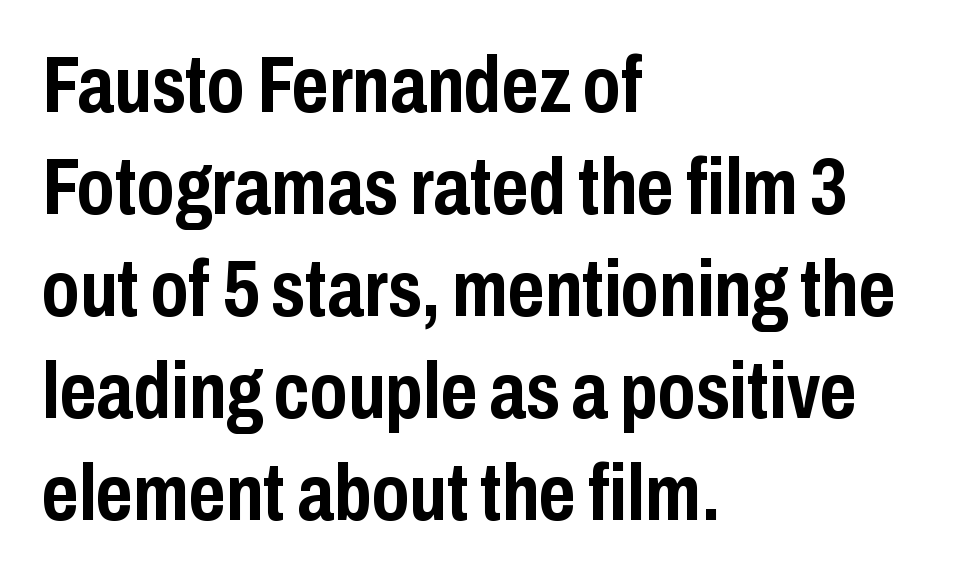
Q: Is the text bold? A: Yes.
Q: Is the text italic (slanted)? A: No, it is upright.
Q: Is the typeface a serif or a sans-serif typeface? A: Sans-serif.
Q: Is the text underlined? A: No.
Q: How is the paragraph aligned? A: Left-aligned.
Q: Is the spacing between letters normal or unusually wide? A: Normal.
Q: Is the spacing between lines tight, normal or loose? A: Normal.
Q: Width (condensed, normal, or wide)? A: Condensed.
Q: Stroke contrast? A: Low.
Q: x-height? A: Medium.
Q: Monospaced? A: No.
